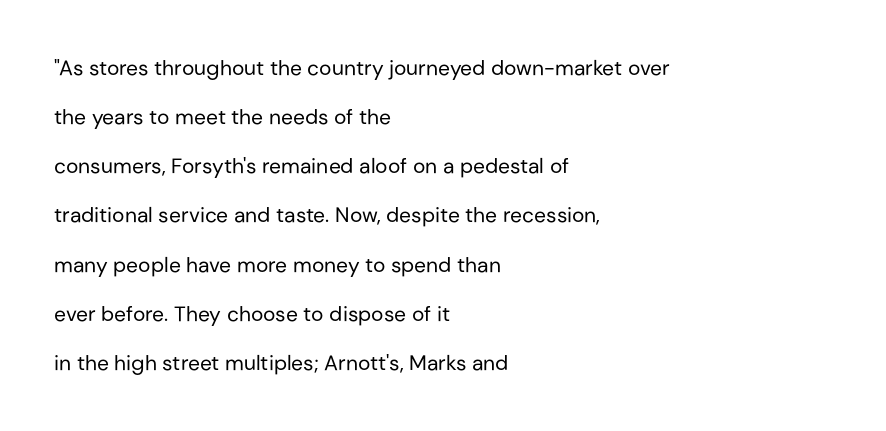
The image shows 21 px text type, upright; set left-aligned, loose line spacing (2.34x), normal letter spacing, not underlined.
